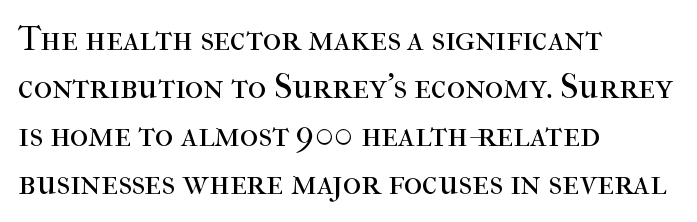
Q: Is the text bold? A: No.
Q: Is the text italic (slanted)? A: No, it is upright.
Q: Is the typeface a serif or a sans-serif typeface? A: Serif.
Q: Is the text underlined? A: No.
Q: How is the paragraph aligned? A: Left-aligned.
Q: Is the spacing between letters normal or unusually wide? A: Normal.
Q: Is the spacing between lines tight, normal or loose? A: Normal.
Q: Width (condensed, normal, or wide)? A: Normal.
Q: Stroke contrast? A: High.
Q: x-height? A: Medium.
Q: Monospaced? A: No.
